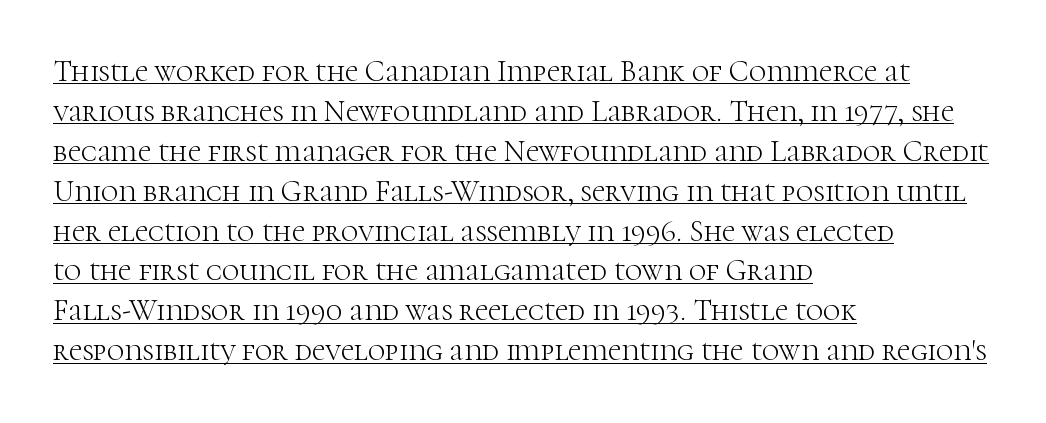
The image shows 30 px light serif type, upright; set left-aligned, normal line spacing (1.33x), normal letter spacing, underlined; high stroke contrast and a medium x-height.
